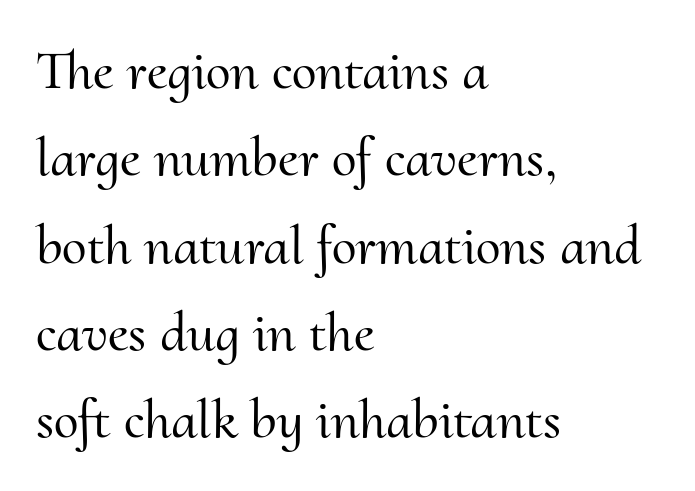
{"serif": "yes", "italic": "no", "width": "normal", "stroke_contrast": "medium", "x_height": "small", "monospaced": "no", "underline": "no", "align": "left", "line_spacing": "normal", "line_spacing_ratio": 1.56, "letter_spacing": "normal", "letter_spacing_em": 0.0, "glyph_px": 56}
